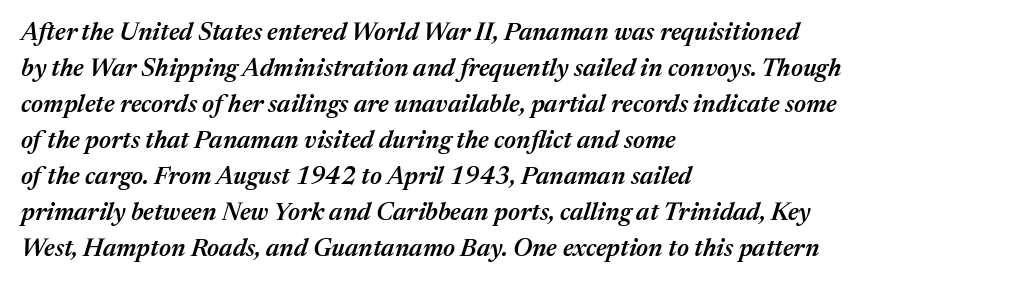
A bit beefed up — I'd call it semibold rather than bold. The space directly below the letters is spotless. Notice how descenders clear the ascenders below comfortably — that's standard leading. There's an unmistakable incline to the writing here. Line beginnings align vertically; line endings do not. The line texture is even and compact thanks to regular tracking.
